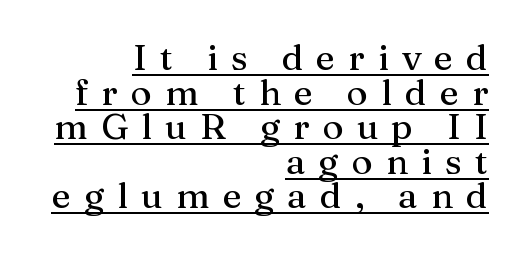
Q: Is the text italic (slanted)? A: No, it is upright.
Q: Is the typeface a serif or a sans-serif typeface? A: Serif.
Q: Is the text underlined? A: Yes.
Q: How is the paragraph aligned? A: Right-aligned.
Q: Is the spacing between letters normal or unusually wide? A: Unusually wide.
Q: Is the spacing between lines tight, normal or loose? A: Tight.
Q: Width (condensed, normal, or wide)? A: Normal.
Q: Stroke contrast? A: Medium.
Q: x-height? A: Medium.
Q: Monospaced? A: No.
